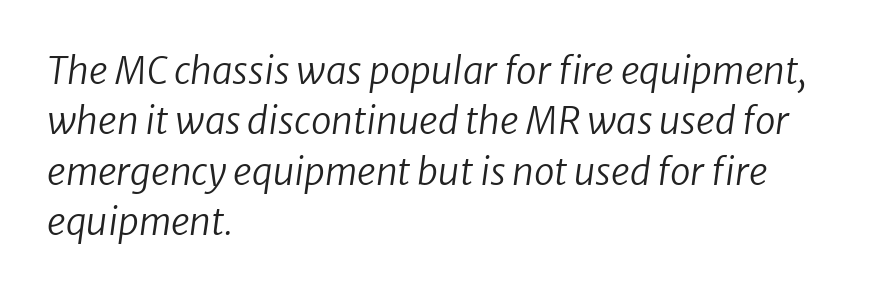
Q: Is the text bold? A: No.
Q: Is the text italic (slanted)? A: Yes, it leans right by about 8 degrees.
Q: Is the text underlined? A: No.
Q: How is the paragraph aligned? A: Left-aligned.
Q: Is the spacing between letters normal or unusually wide? A: Normal.
Q: Is the spacing between lines tight, normal or loose? A: Normal.
Q: Width (condensed, normal, or wide)? A: Normal.
Q: Stroke contrast? A: Low.
Q: x-height? A: Medium.
Q: Monospaced? A: No.
